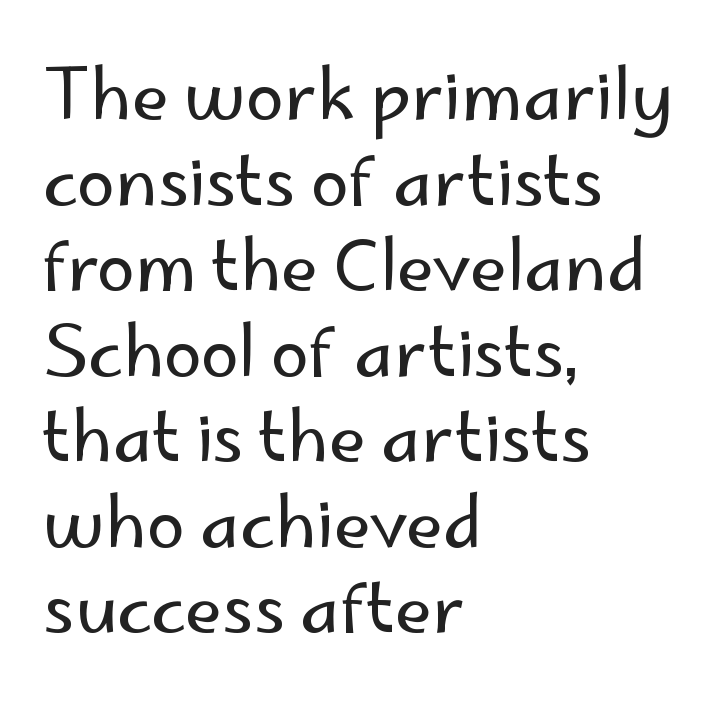
Q: Is the text bold? A: No.
Q: Is the text italic (slanted)? A: No, it is upright.
Q: Is the typeface a serif or a sans-serif typeface? A: Sans-serif.
Q: Is the text underlined? A: No.
Q: How is the paragraph aligned? A: Left-aligned.
Q: Is the spacing between letters normal or unusually wide? A: Normal.
Q: Width (condensed, normal, or wide)? A: Normal.
Q: Stroke contrast? A: Low.
Q: x-height? A: Small.
Q: Monospaced? A: No.
